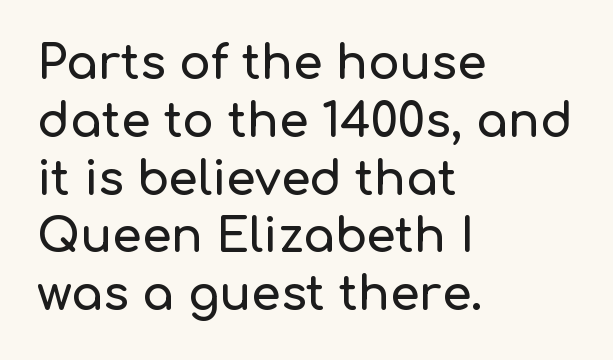
These lines are rendered in a variable-pitch font. The baseline area is clear. These lines are set flush left with a ragged right edge. No italicization has been applied; the sample stays upright.
